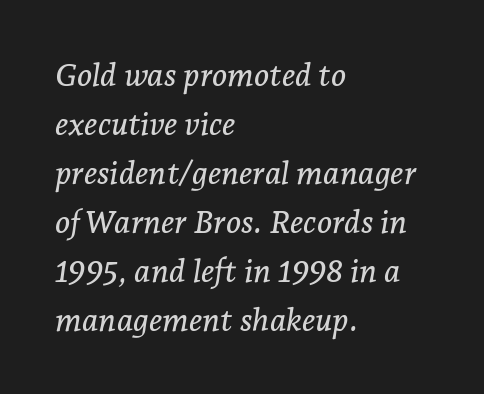
The image shows 32 px serif type, italic (leaning right); set left-aligned, normal line spacing (1.53x), normal letter spacing, not underlined; low stroke contrast and a medium x-height.
